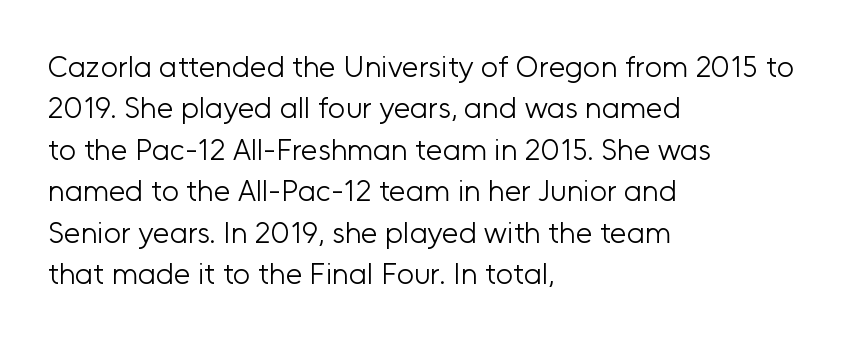
Q: Is the text bold? A: No.
Q: Is the text italic (slanted)? A: No, it is upright.
Q: Is the typeface a serif or a sans-serif typeface? A: Sans-serif.
Q: Is the text underlined? A: No.
Q: How is the paragraph aligned? A: Left-aligned.
Q: Is the spacing between letters normal or unusually wide? A: Normal.
Q: Is the spacing between lines tight, normal or loose? A: Normal.
Q: Width (condensed, normal, or wide)? A: Normal.
Q: Stroke contrast? A: Low.
Q: x-height? A: Medium.
Q: Monospaced? A: No.
